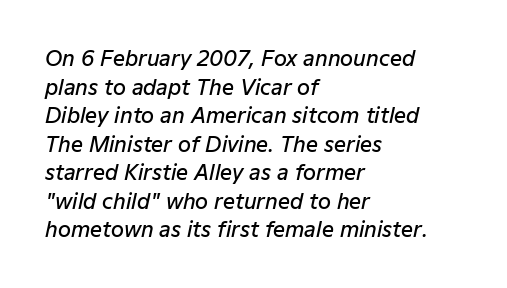
Spacing between characters is what you'd get straight out of the box. Left-aligned paragraph, ragged on the right. This rendering features lettering with no underline. The rows are spaced the way most documents space them.
